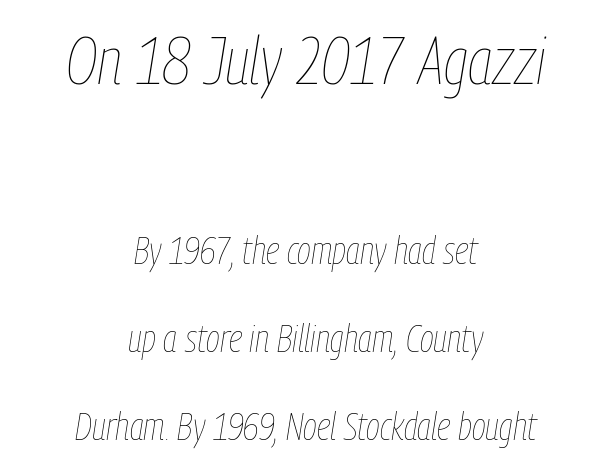
Leading is clearly above the norm, producing a sparse column. Quick note: italic. Line starts and ends both wander, symmetrically. Here the designer chose a conventional face with non-uniform glyph widths. The words here are not underlined.
